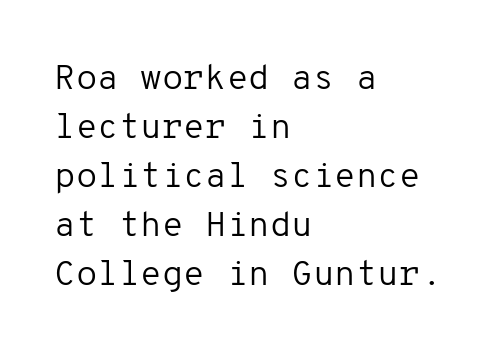
Q: Is the text bold? A: No.
Q: Is the text italic (slanted)? A: No, it is upright.
Q: Is the typeface a serif or a sans-serif typeface? A: Sans-serif.
Q: Is the text underlined? A: No.
Q: How is the paragraph aligned? A: Left-aligned.
Q: Is the spacing between letters normal or unusually wide? A: Normal.
Q: Is the spacing between lines tight, normal or loose? A: Normal.
Q: Width (condensed, normal, or wide)? A: Normal.
Q: Stroke contrast? A: Low.
Q: x-height? A: Medium.
Q: Monospaced? A: Yes.
